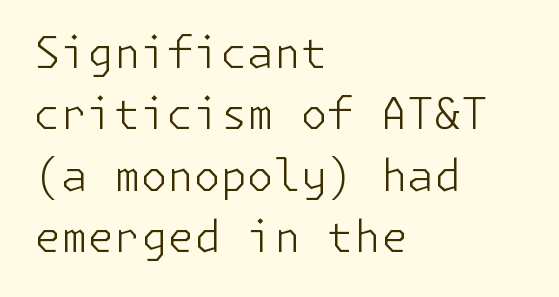
The space directly below the letters is spotless. Each letter's strokes conclude bluntly, with no projecting serifs. Reading down the column, the eye jumps a familiar distance to each next line. Nothing unusual about the tracking: characters are spaced as the font intends. Quick note: not italic, upright.
